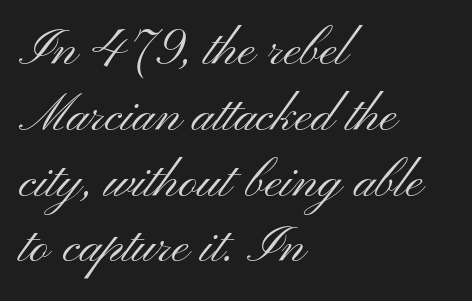
The cut favours lightness, reaching ordinary text weight at its darkest. The font family rendered here belongs to the sans-serif group. The specimen omits any rule beneath the text block's lines. Spacing between characters is what you'd get straight out of the box. How would I describe the line gaps? Plain and ordinary.
